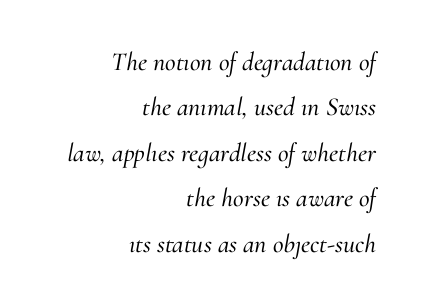
The image shows 26 px text type, italic (leaning right); set right-aligned, line spacing 1.75x, normal letter spacing, not underlined.
